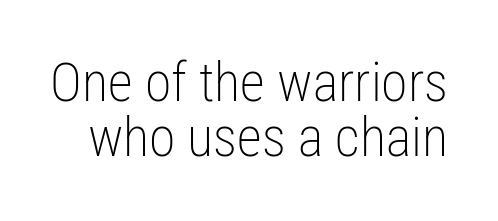
When letters stand straight like this, we call the style roman or upright. If you measured baseline to baseline, you'd find a short distance. No feet cap the strokes, marking this as sans-serif type. Lines of text with bare space underneath.
